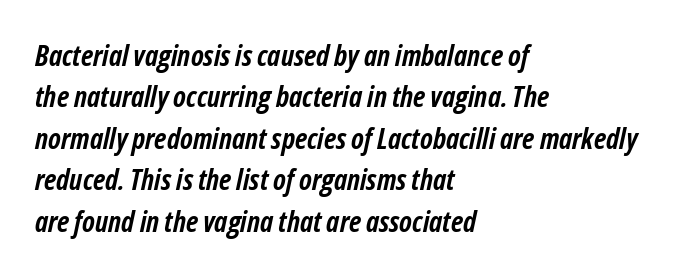
{"italic": "yes", "lean": "right", "slant_degrees": 12, "bold": "yes", "weight": "semibold", "width": "condensed", "stroke_contrast": "low", "x_height": "medium", "monospaced": "no", "underline": "no", "align": "left", "line_spacing": "normal", "line_spacing_ratio": 1.43, "letter_spacing": "normal", "letter_spacing_em": 0.0, "glyph_px": 29}
